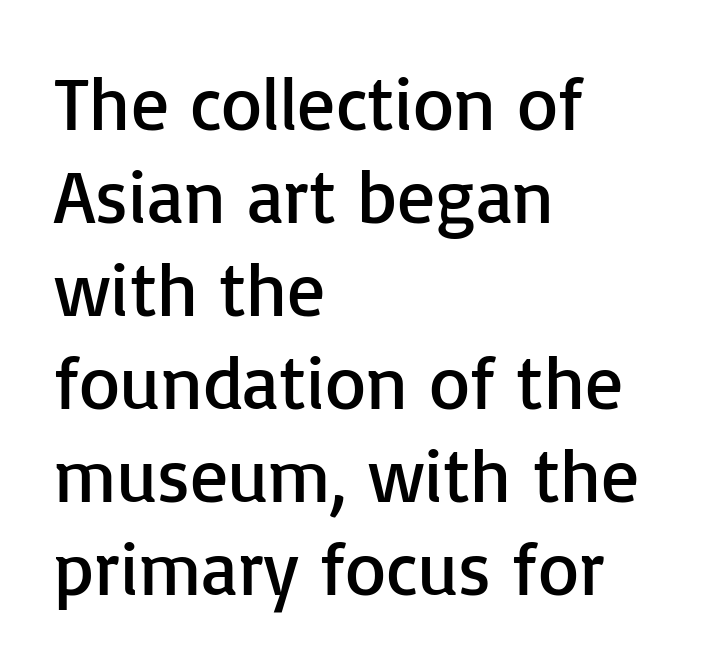
{"serif": "no", "italic": "no", "bold": "no", "weight": "regular", "width": "normal", "stroke_contrast": "low", "x_height": "medium", "monospaced": "no", "underline": "no", "align": "left", "line_spacing_ratio": 1.24, "letter_spacing": "normal", "letter_spacing_em": 0.0, "glyph_px": 75}
